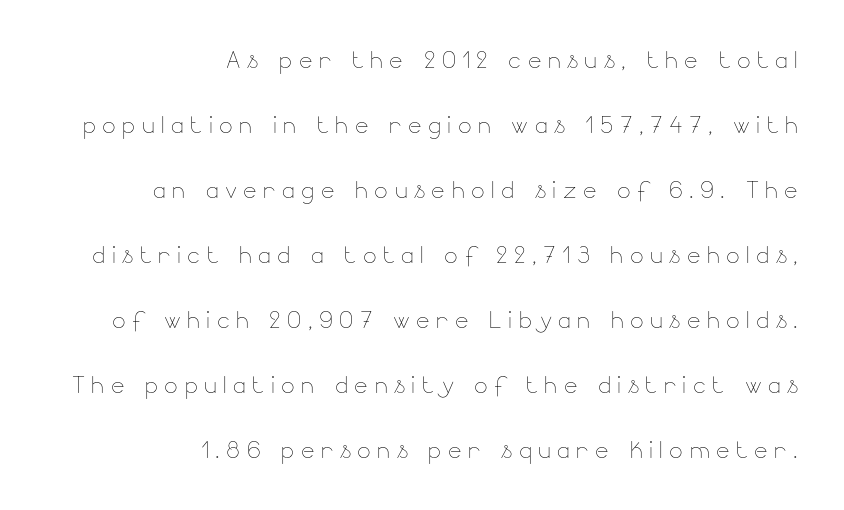
These lines are rendered in a variable-pitch font. The space between consecutive lines is lavish. Is the block centered? No — it sits flush against the right margin. When letters stand straight like this, we call the style roman or upright. The foot of each line stays bare and open. Weight class: somewhere from thin through regular.
